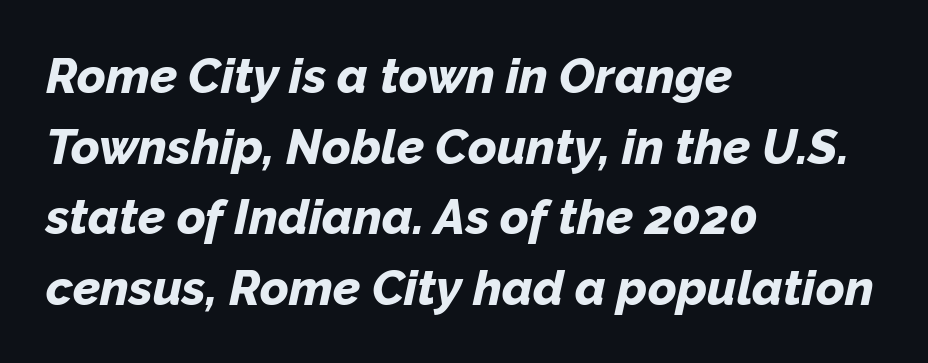
{"italic": "yes", "lean": "right", "slant_degrees": 12, "bold": "yes", "weight": "bold", "width": "normal", "stroke_contrast": "low", "x_height": "medium", "monospaced": "no", "underline": "no", "align": "left", "line_spacing": "normal", "line_spacing_ratio": 1.44, "letter_spacing": "normal", "letter_spacing_em": 0.0, "glyph_px": 49}
